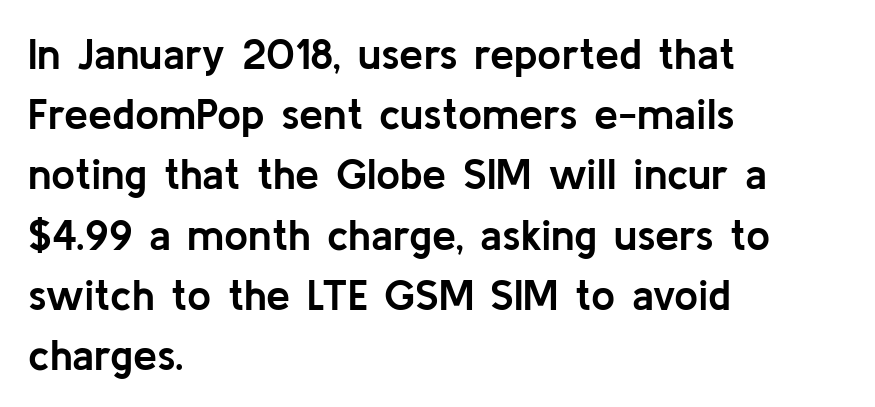
Q: Is the text bold? A: Yes.
Q: Is the text italic (slanted)? A: No, it is upright.
Q: Is the typeface a serif or a sans-serif typeface? A: Sans-serif.
Q: Is the text underlined? A: No.
Q: How is the paragraph aligned? A: Left-aligned.
Q: Is the spacing between letters normal or unusually wide? A: Normal.
Q: Is the spacing between lines tight, normal or loose? A: Normal.
Q: Width (condensed, normal, or wide)? A: Normal.
Q: Stroke contrast? A: Low.
Q: x-height? A: Medium.
Q: Monospaced? A: No.
